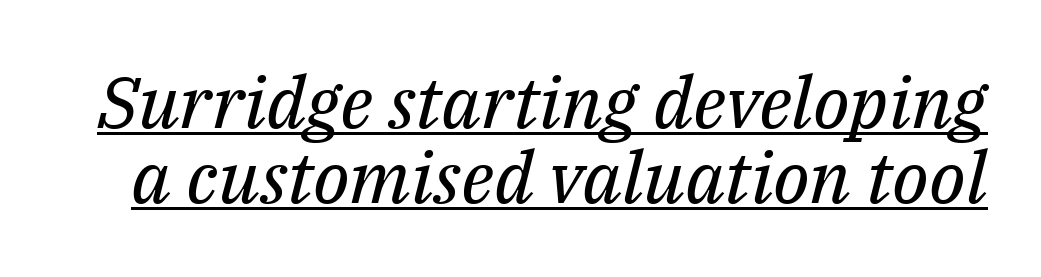
{"serif": "yes", "italic": "yes", "lean": "right", "slant_degrees": 14, "bold": "no", "weight": "regular", "width": "normal", "stroke_contrast": "medium", "x_height": "medium", "monospaced": "no", "underline": "yes", "line_spacing": "tight", "line_spacing_ratio": 1.04, "letter_spacing": "normal", "letter_spacing_em": 0.0, "glyph_px": 72}
